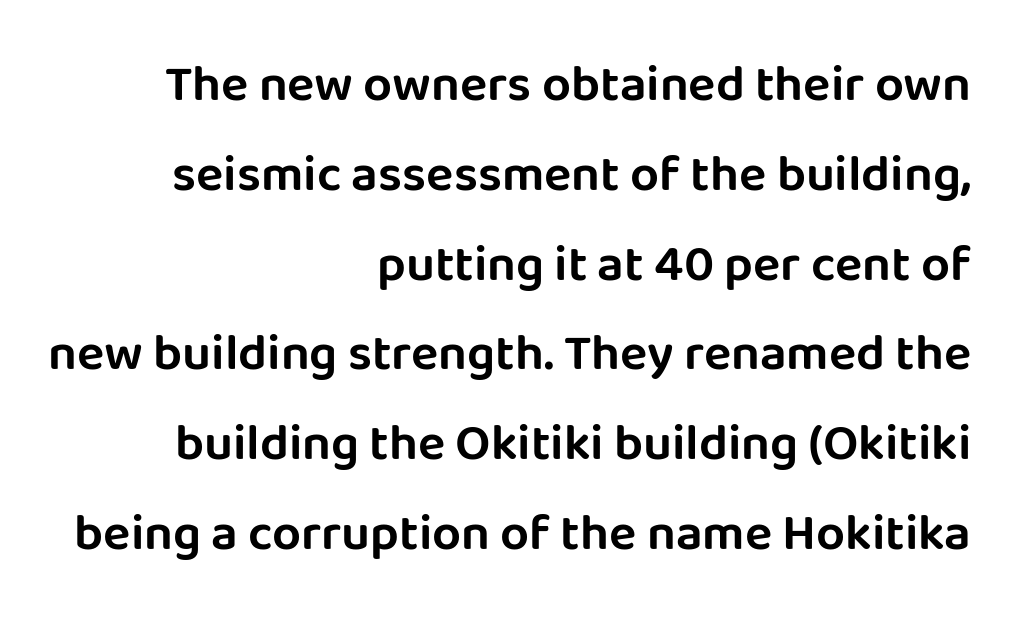
Line ends are locked; line starts wander. The gaps between neighbouring characters are ordinary and unremarkable. No word sits above an underline. Note the varied advance widths — an 'i' is clearly narrower than an 'm'. The letters carry no serifs — their stems end cleanly without finishing strokes.
